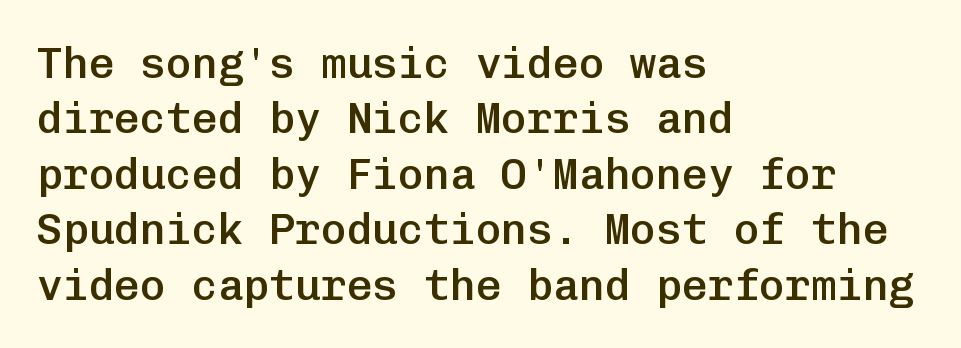
Whoever set this chose a conventional vertical rhythm. Spacing between characters is what you'd get straight out of the box. Does the copy run flush right? No — it runs flush left. You could count columns in this text — the font is strictly monospaced. Firm but not heavy-handed strokes: this text is semibold. The lettering stays uniformly vertical, giving the passage a roman look.
